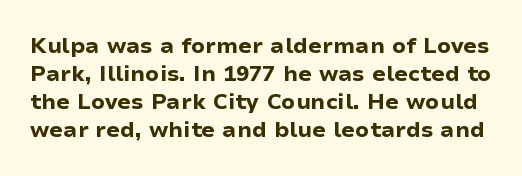
Q: Is the text bold? A: Yes.
Q: Is the text italic (slanted)? A: No, it is upright.
Q: Is the text underlined? A: No.
Q: Is the spacing between letters normal or unusually wide? A: Normal.
Q: Is the spacing between lines tight, normal or loose? A: Normal.
